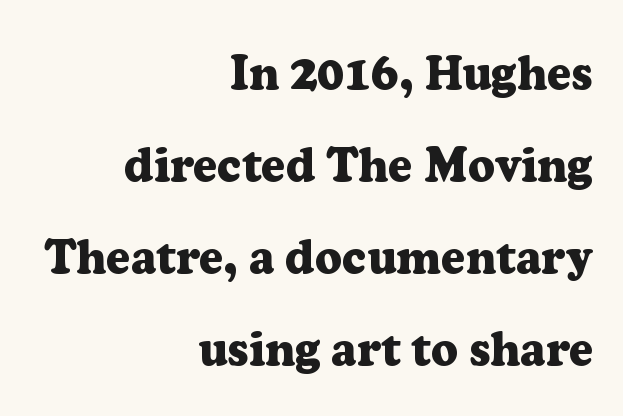
{"serif": "yes", "italic": "no", "bold": "yes", "weight": "heavy", "width": "normal", "stroke_contrast": "low", "x_height": "medium", "monospaced": "no", "underline": "no", "align": "right", "line_spacing": "loose", "line_spacing_ratio": 1.96, "letter_spacing": "normal", "letter_spacing_em": 0.0, "glyph_px": 47}
